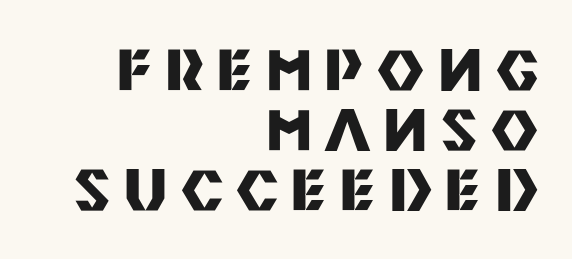
The image shows 57 px heavy sans-serif type, upright; set right-aligned, tight line spacing (1.05x), unusually wide letter spacing (+0.24 em), not underlined; medium stroke contrast and a large x-height.
